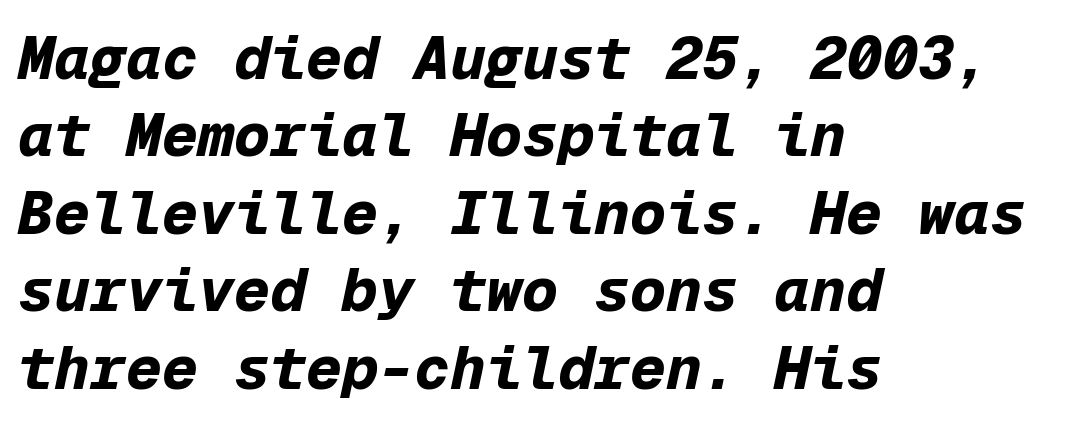
{"italic": "yes", "lean": "right", "slant_degrees": 12, "bold": "yes", "weight": "bold", "width": "normal", "stroke_contrast": "low", "x_height": "medium", "monospaced": "yes", "underline": "no", "align": "left", "line_spacing": "normal", "line_spacing_ratio": 1.29, "letter_spacing": "normal", "letter_spacing_em": 0.0, "glyph_px": 60}
